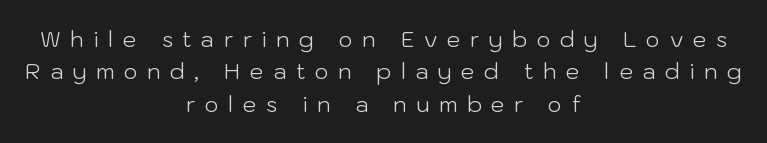
Loose tracking; the words dissolve into strings of separated letters. The foot of each line stays bare and open. Typeset on center — no edge is straight. No chunkiness to these letters — they're not bold. The passage shown stacks its lines at a standard gap.
